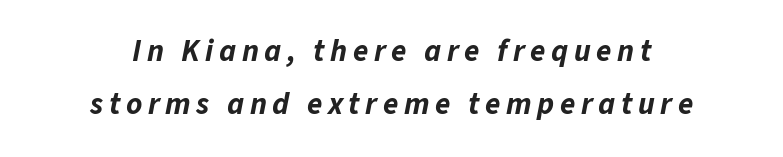
{"italic": "yes", "lean": "right", "slant_degrees": 11, "bold": "yes", "weight": "bold", "width": "normal", "stroke_contrast": "low", "x_height": "medium", "monospaced": "no", "underline": "no", "align": "center", "line_spacing_ratio": 1.71, "glyph_px": 31}
